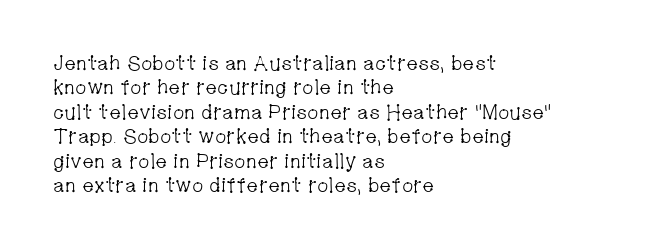
{"italic": "no", "bold": "no", "underline": "no", "align": "left", "line_spacing_ratio": 1.22, "letter_spacing": "normal", "letter_spacing_em": 0.0, "glyph_px": 20}
